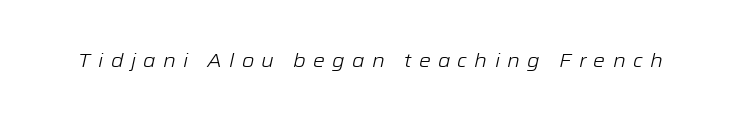
Q: Is the text bold? A: No.
Q: Is the text italic (slanted)? A: Yes, it leans right by about 12 degrees.
Q: Is the text underlined? A: No.
Q: Is the spacing between letters normal or unusually wide? A: Unusually wide.
